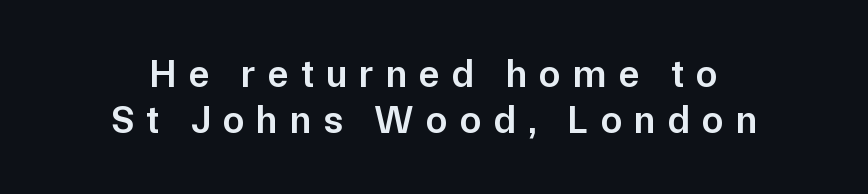
Q: Is the text bold? A: Semi-bold.
Q: Is the text italic (slanted)? A: No, it is upright.
Q: Is the typeface a serif or a sans-serif typeface? A: Sans-serif.
Q: Is the text underlined? A: No.
Q: How is the paragraph aligned? A: Centered.
Q: Is the spacing between letters normal or unusually wide? A: Unusually wide.
Q: Width (condensed, normal, or wide)? A: Normal.
Q: Stroke contrast? A: Low.
Q: x-height? A: Medium.
Q: Monospaced? A: No.
